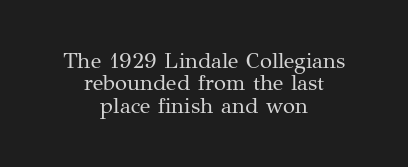
{"italic": "no", "bold": "no", "underline": "no", "align": "center", "line_spacing": "tight", "line_spacing_ratio": 1.02, "letter_spacing": "normal", "letter_spacing_em": 0.0, "glyph_px": 22}
